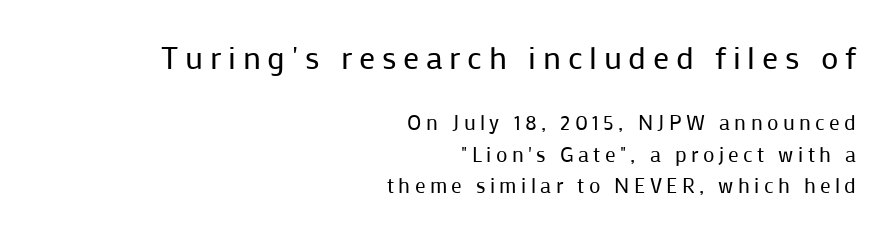
Is this a fixed-width face? No — the glyphs have proportional, varying widths. The letterforms sit at book weight or below. Words appear elongated and porous because spacing is wide. Top chunk: large. Bottom chunk: small. Horizontally, the lines are justified to the trailing edge only.
